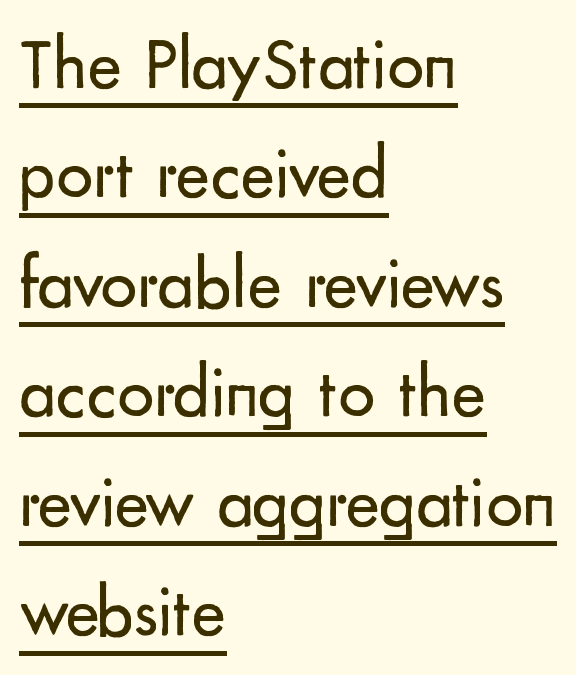
Q: Is the text bold? A: No.
Q: Is the text italic (slanted)? A: No, it is upright.
Q: Is the typeface a serif or a sans-serif typeface? A: Sans-serif.
Q: Is the text underlined? A: Yes.
Q: How is the paragraph aligned? A: Left-aligned.
Q: Is the spacing between letters normal or unusually wide? A: Normal.
Q: Is the spacing between lines tight, normal or loose? A: Normal.
Q: Width (condensed, normal, or wide)? A: Normal.
Q: Stroke contrast? A: Low.
Q: x-height? A: Small.
Q: Monospaced? A: No.
